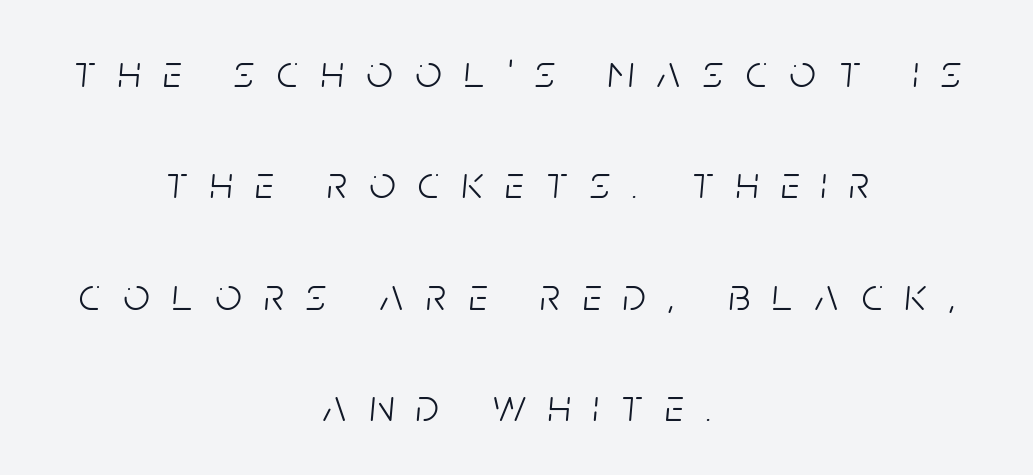
Caption: face not bold, strokes unweighted. The passage shown is typed in a proportional face where columns would drift. Descenders hang freely into open space. One-word summary of the alignment: center. Yep, that's italic — everything's leaning.
